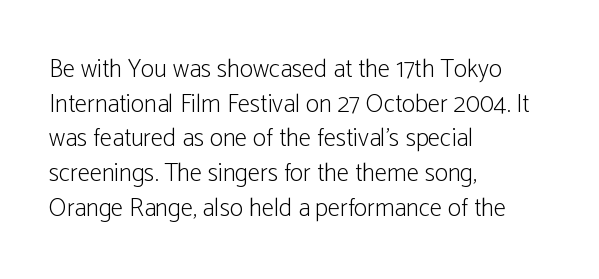
{"italic": "no", "bold": "no", "underline": "no", "align": "left", "line_spacing": "normal", "line_spacing_ratio": 1.39, "letter_spacing": "normal", "letter_spacing_em": 0.0, "glyph_px": 25}
